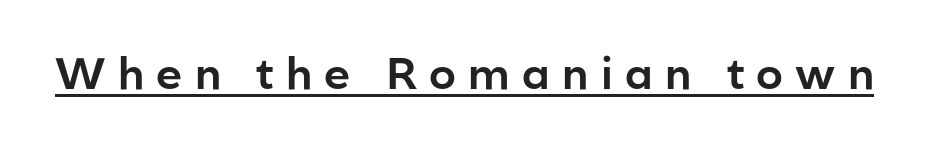
The image shows 44 px sans-serif type, upright; set unusually wide letter spacing (+0.28 em), underlined; low stroke contrast and a medium x-height.
